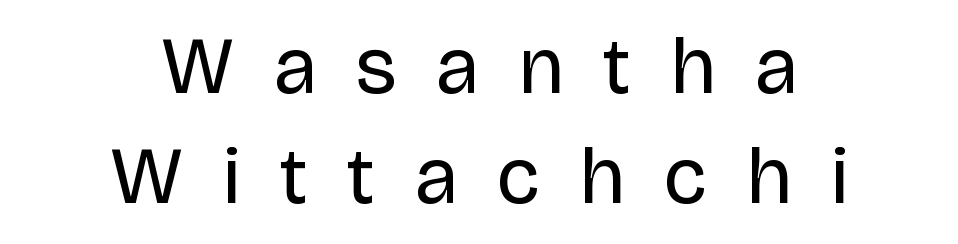
No feet cap the strokes, marking this as sans-serif type. Where is the straight margin? There isn't one; the lines are centered. Notice how the stems are strictly vertical — no italics here. The tracking reads as deliberately expanded to a designer's eye. Note the varied advance widths — an 'i' is clearly narrower than an 'm'.
